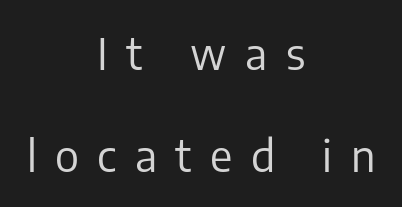
Q: Is the text bold? A: No.
Q: Is the text italic (slanted)? A: No, it is upright.
Q: Is the typeface a serif or a sans-serif typeface? A: Sans-serif.
Q: Is the text underlined? A: No.
Q: How is the paragraph aligned? A: Centered.
Q: Is the spacing between letters normal or unusually wide? A: Unusually wide.
Q: Is the spacing between lines tight, normal or loose? A: Loose.
Q: Width (condensed, normal, or wide)? A: Normal.
Q: Stroke contrast? A: Low.
Q: x-height? A: Medium.
Q: Monospaced? A: No.
